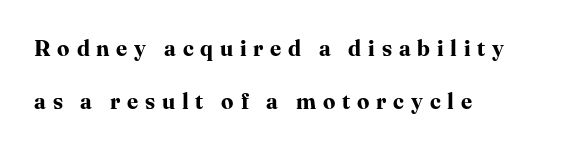
A student would call this left alignment; a typographer would say flush left, rag right. Descender tails drop into unmarked territory. What's the leading like? Stretched, with rows far apart. The horizontal fit of the characters is loose and conspicuously gappy. Tall strokes in this sample are plumb rather than angled.
